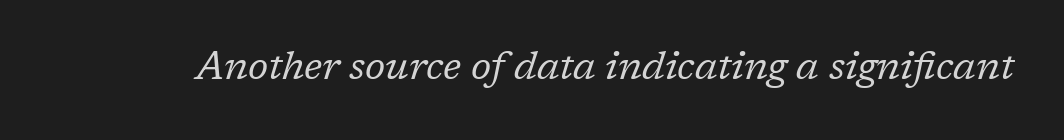
{"serif": "yes", "italic": "yes", "lean": "right", "slant_degrees": 17, "bold": "no", "weight": "regular", "width": "normal", "stroke_contrast": "low", "x_height": "medium", "monospaced": "no", "underline": "no", "letter_spacing": "normal", "letter_spacing_em": 0.0, "glyph_px": 39}
